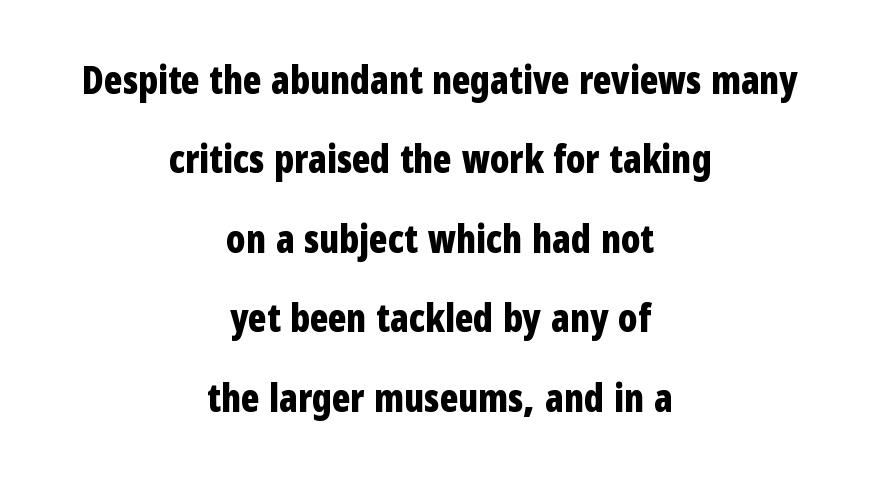
Q: Is the text bold? A: Yes.
Q: Is the text italic (slanted)? A: No, it is upright.
Q: Is the typeface a serif or a sans-serif typeface? A: Sans-serif.
Q: Is the text underlined? A: No.
Q: How is the paragraph aligned? A: Centered.
Q: Is the spacing between letters normal or unusually wide? A: Normal.
Q: Is the spacing between lines tight, normal or loose? A: Loose.
Q: Width (condensed, normal, or wide)? A: Condensed.
Q: Stroke contrast? A: Low.
Q: x-height? A: Medium.
Q: Monospaced? A: No.
